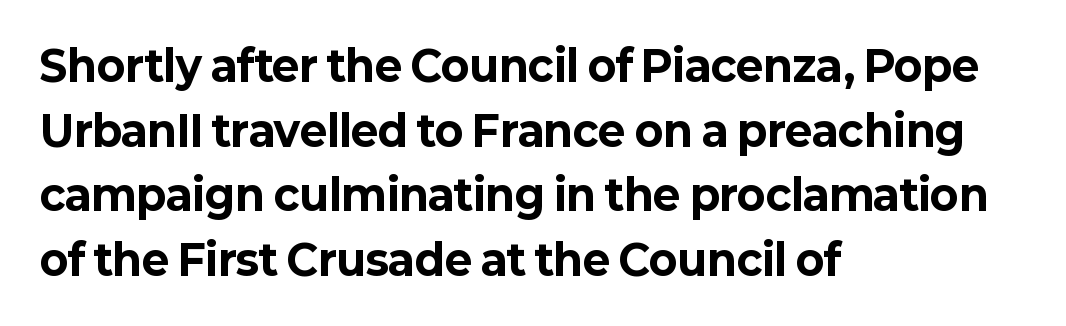
{"serif": "no", "italic": "no", "bold": "yes", "weight": "bold", "width": "normal", "stroke_contrast": "low", "x_height": "medium", "monospaced": "no", "underline": "no", "align": "left", "line_spacing": "normal", "line_spacing_ratio": 1.54, "letter_spacing": "normal", "letter_spacing_em": 0.0, "glyph_px": 42}
